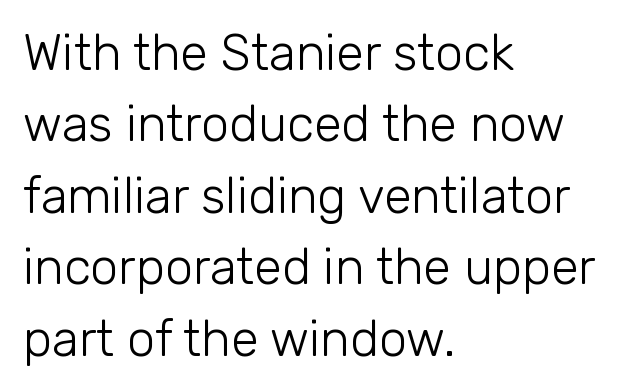
Has an underline been added? It has not. The characters display no serif detailing; their extremities are plain. You could not count columns in this text — the font is proportionally spaced. In terms of leading, this rendering sits right in the middle.
